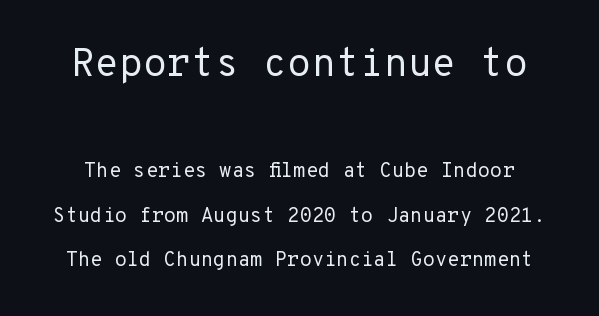
The image shows 39 px regular-weight sans-serif type, upright; set loose line spacing (2.23x), normal letter spacing, not underlined; the first (top) block is 1.95x larger; low stroke contrast and a medium x-height.
